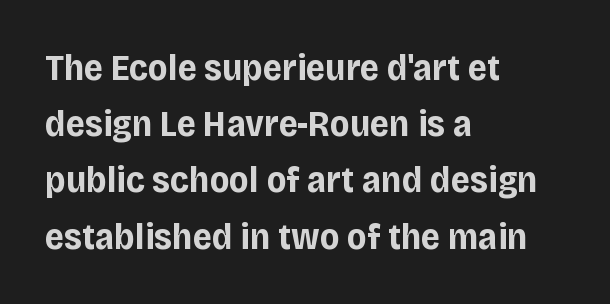
{"serif": "no", "italic": "no", "bold": "yes", "weight": "bold", "width": "normal", "stroke_contrast": "low", "x_height": "large", "monospaced": "no", "underline": "no", "align": "left", "line_spacing": "normal", "line_spacing_ratio": 1.52, "letter_spacing": "normal", "letter_spacing_em": 0.0, "glyph_px": 37}
